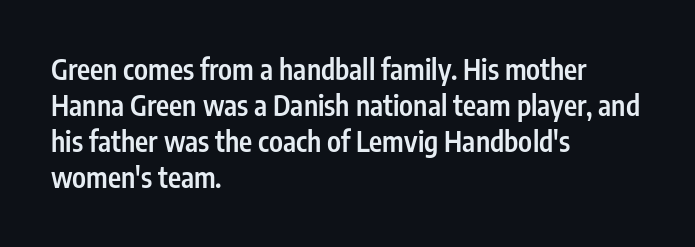
The lettering holds an erect, upright posture throughout. Beneath every word, the page is bare. In terms of letterspacing, this is plain default setting. What's the leading like? Ordinary, nothing unusual.
